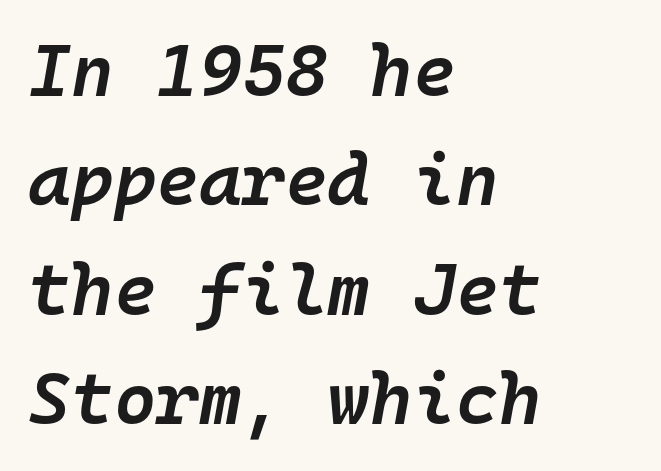
The image shows 73 px semibold type, italic (leaning right), monospaced; set left-aligned, normal line spacing (1.5x), normal letter spacing, not underlined; low stroke contrast and a medium x-height.
